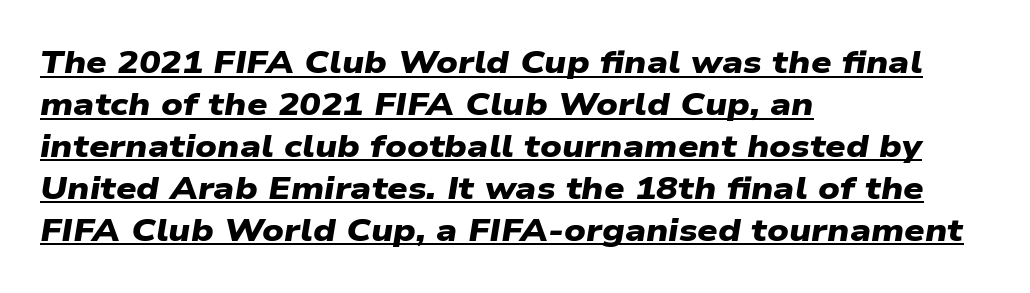
Q: Is the text bold? A: Yes.
Q: Is the typeface a serif or a sans-serif typeface? A: Sans-serif.
Q: Is the text underlined? A: Yes.
Q: How is the paragraph aligned? A: Left-aligned.
Q: Is the spacing between letters normal or unusually wide? A: Normal.
Q: Is the spacing between lines tight, normal or loose? A: Normal.
Q: Width (condensed, normal, or wide)? A: Wide.
Q: Stroke contrast? A: Low.
Q: x-height? A: Medium.
Q: Monospaced? A: No.
